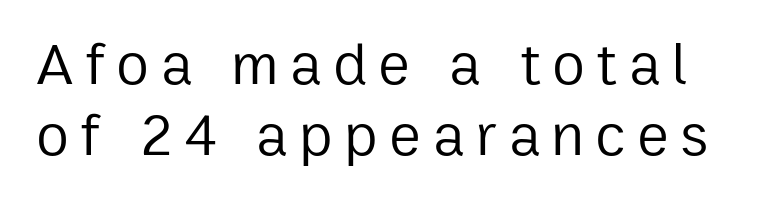
Q: Is the text bold? A: No.
Q: Is the text italic (slanted)? A: No, it is upright.
Q: Is the typeface a serif or a sans-serif typeface? A: Sans-serif.
Q: Is the text underlined? A: No.
Q: Width (condensed, normal, or wide)? A: Normal.
Q: Stroke contrast? A: Low.
Q: x-height? A: Medium.
Q: Monospaced? A: No.
